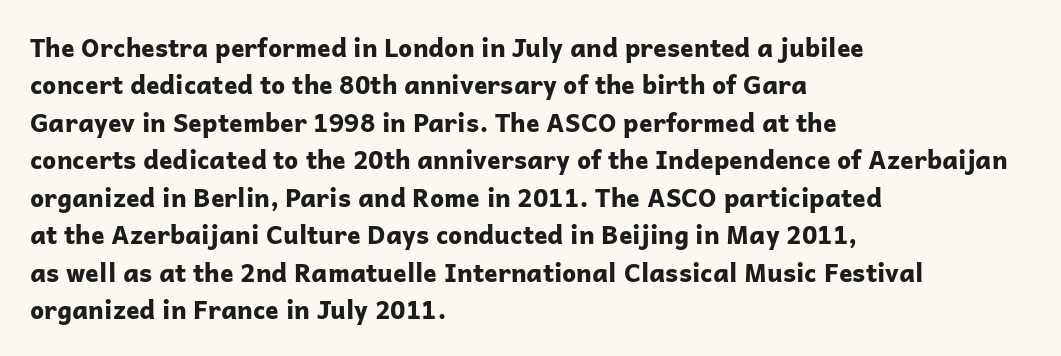
The image shows 25 px bold type, upright; set left-aligned, normal line spacing (1.5x), normal letter spacing, not underlined.
